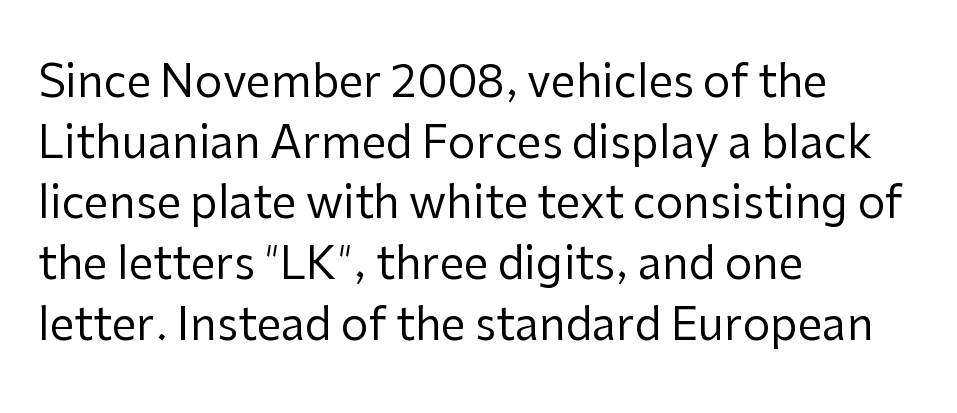
{"serif": "no", "italic": "no", "bold": "no", "weight": "regular", "width": "normal", "stroke_contrast": "low", "x_height": "medium", "monospaced": "no", "underline": "no", "align": "left", "line_spacing": "normal", "line_spacing_ratio": 1.38, "letter_spacing": "normal", "letter_spacing_em": 0.0, "glyph_px": 44}
